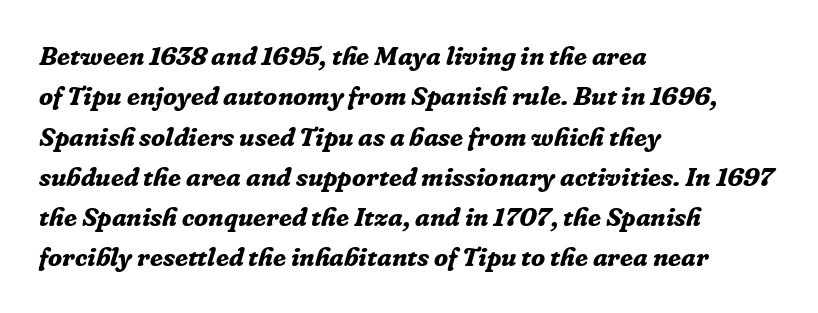
{"italic": "yes", "lean": "right", "slant_degrees": 16, "bold": "yes", "underline": "no", "align": "left", "line_spacing": "normal", "line_spacing_ratio": 1.55, "letter_spacing": "normal", "letter_spacing_em": 0.0, "glyph_px": 26}
